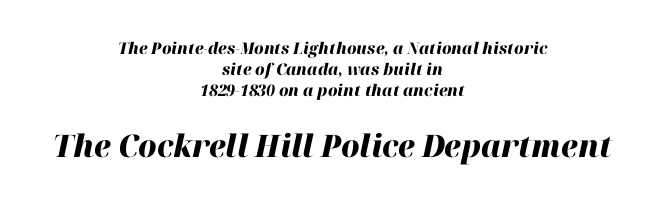
Q: Is the text bold? A: Yes.
Q: Is the text italic (slanted)? A: Yes, it leans right by about 12 degrees.
Q: Is the text underlined? A: No.
Q: How is the paragraph aligned? A: Centered.
Q: Is the spacing between letters normal or unusually wide? A: Normal.
Q: Is the spacing between lines tight, normal or loose? A: Normal.
Q: Which block of text is set in a larger size, the first (top) or the second (bottom)? A: The second (bottom) one.
Q: Width (condensed, normal, or wide)? A: Normal.
Q: Stroke contrast? A: High.
Q: x-height? A: Medium.
Q: Monospaced? A: No.
